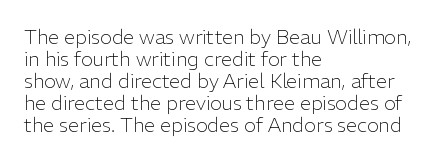
{"italic": "no", "bold": "no", "underline": "no", "align": "left", "line_spacing": "tight", "line_spacing_ratio": 1.1, "letter_spacing": "normal", "letter_spacing_em": 0.0, "glyph_px": 20}
